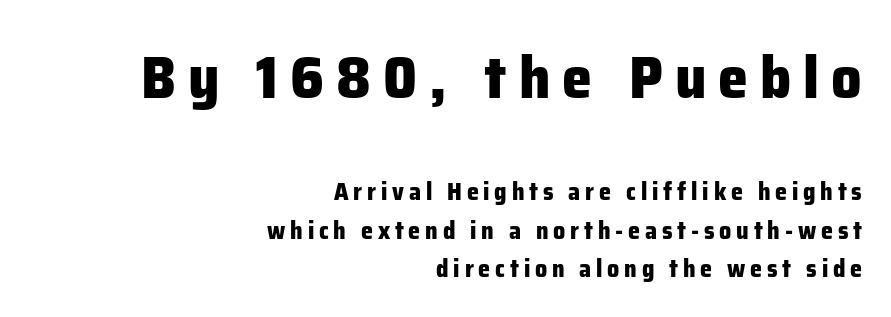
Q: Is the text bold? A: Yes.
Q: Is the text italic (slanted)? A: No, it is upright.
Q: Is the typeface a serif or a sans-serif typeface? A: Sans-serif.
Q: Is the text underlined? A: No.
Q: How is the paragraph aligned? A: Right-aligned.
Q: Is the spacing between letters normal or unusually wide? A: Unusually wide.
Q: Is the spacing between lines tight, normal or loose? A: Normal.
Q: Which block of text is set in a larger size, the first (top) or the second (bottom)? A: The first (top) one.
Q: Width (condensed, normal, or wide)? A: Normal.
Q: Stroke contrast? A: Low.
Q: x-height? A: Medium.
Q: Monospaced? A: No.
